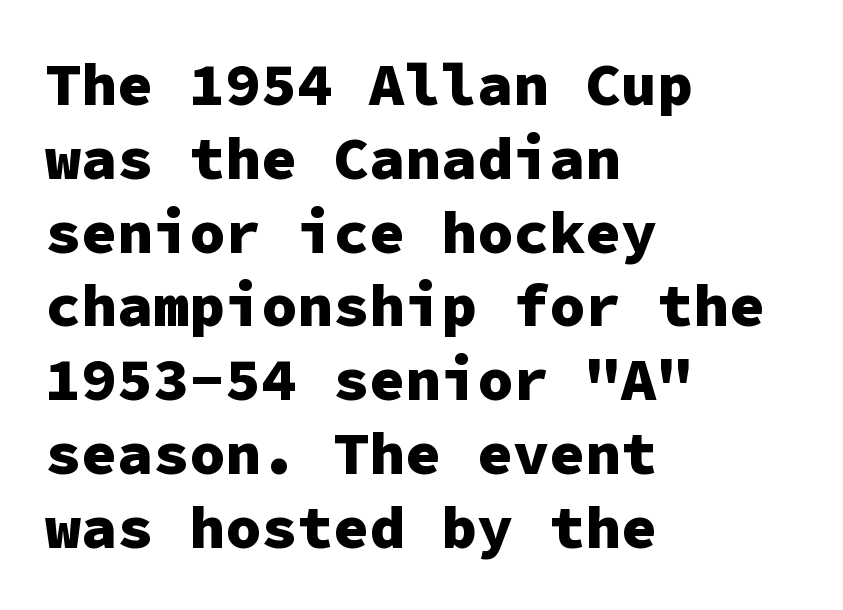
The image shows 60 px heavy sans-serif type, upright, monospaced; set left-aligned, line spacing 1.23x, normal letter spacing, not underlined; low stroke contrast and a medium x-height.
